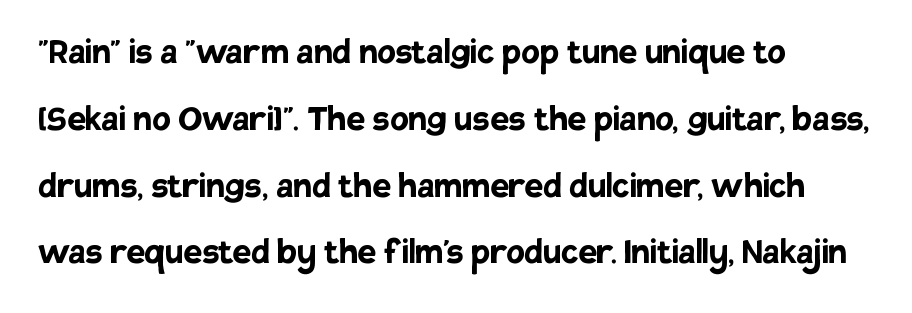
{"serif": "no", "italic": "no", "bold": "yes", "weight": "semibold", "width": "normal", "stroke_contrast": "low", "x_height": "large", "monospaced": "no", "underline": "no", "align": "left", "line_spacing": "normal", "line_spacing_ratio": 1.59, "letter_spacing": "normal", "letter_spacing_em": 0.0, "glyph_px": 42}
